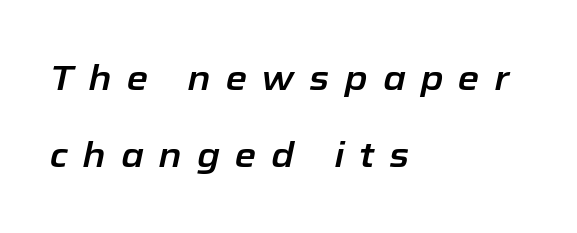
{"italic": "yes", "lean": "right", "slant_degrees": 12, "width": "normal", "stroke_contrast": "low", "x_height": "medium", "monospaced": "no", "underline": "no", "align": "left", "line_spacing": "loose", "line_spacing_ratio": 2.2, "letter_spacing": "wide", "letter_spacing_em": 0.42, "glyph_px": 35}
